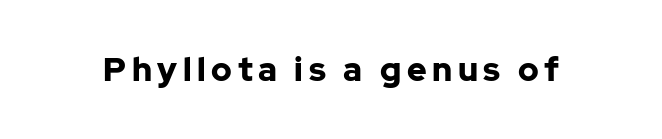
{"serif": "no", "italic": "no", "bold": "yes", "weight": "bold", "width": "normal", "stroke_contrast": "low", "x_height": "medium", "monospaced": "no", "underline": "no", "glyph_px": 33}
